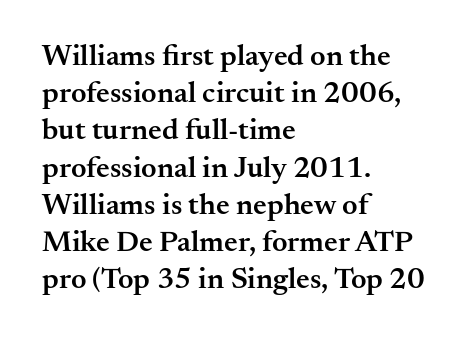
The image shows 30 px semibold serif type, upright; set left-aligned, line spacing 1.24x, normal letter spacing, not underlined; medium stroke contrast and a small x-height.
